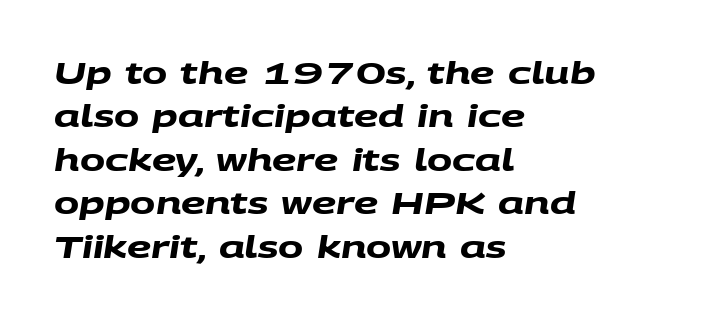
The image shows 30 px heavy, wide sans-serif type; set left-aligned, normal line spacing (1.45x), normal letter spacing, not underlined; medium stroke contrast and a large x-height.
